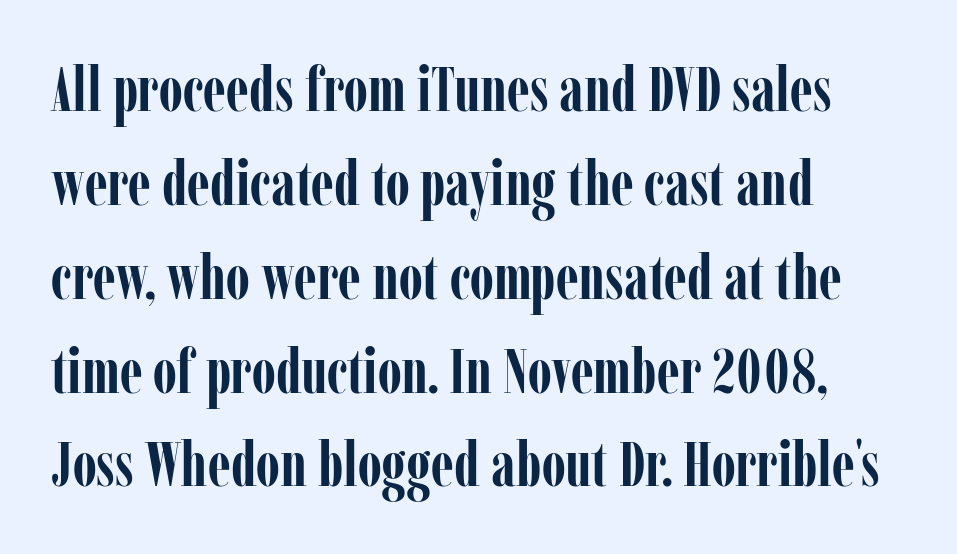
{"serif": "yes", "italic": "no", "bold": "yes", "weight": "semibold", "width": "condensed", "stroke_contrast": "low", "x_height": "medium", "monospaced": "no", "underline": "no", "align": "left", "line_spacing": "normal", "line_spacing_ratio": 1.49, "letter_spacing": "normal", "letter_spacing_em": 0.0, "glyph_px": 63}
